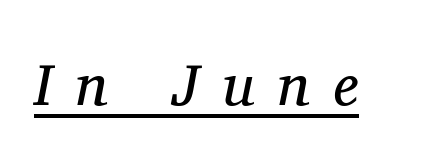
Display-style spreading of the glyphs; the letterfit is very open. Letterform terminals end in serifs throughout the passage. A typesetter would call this proportional, since set widths differ per character. In designer terms, the underline attribute is active on this setting.
